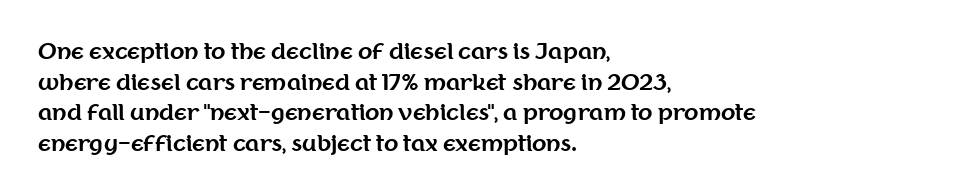
Q: Is the text bold? A: Yes.
Q: Is the text italic (slanted)? A: No, it is upright.
Q: Is the text underlined? A: No.
Q: How is the paragraph aligned? A: Left-aligned.
Q: Is the spacing between letters normal or unusually wide? A: Normal.
Q: Is the spacing between lines tight, normal or loose? A: Normal.
